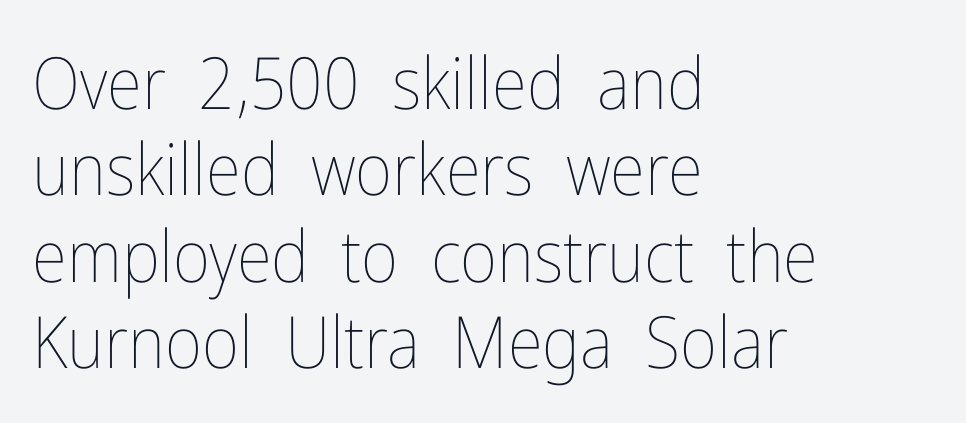
The image shows 72 px thin, condensed type, upright; set left-aligned, line spacing 1.2x, normal letter spacing, not underlined; low stroke contrast and a medium x-height.
